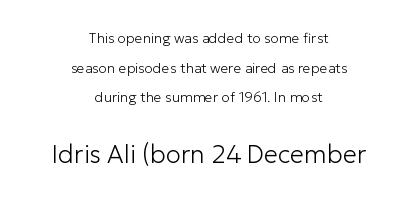
Q: Is the text bold? A: No.
Q: Is the text italic (slanted)? A: No, it is upright.
Q: Is the text underlined? A: No.
Q: How is the paragraph aligned? A: Centered.
Q: Is the spacing between letters normal or unusually wide? A: Normal.
Q: Is the spacing between lines tight, normal or loose? A: Loose.
Q: Which block of text is set in a larger size, the first (top) or the second (bottom)? A: The second (bottom) one.
